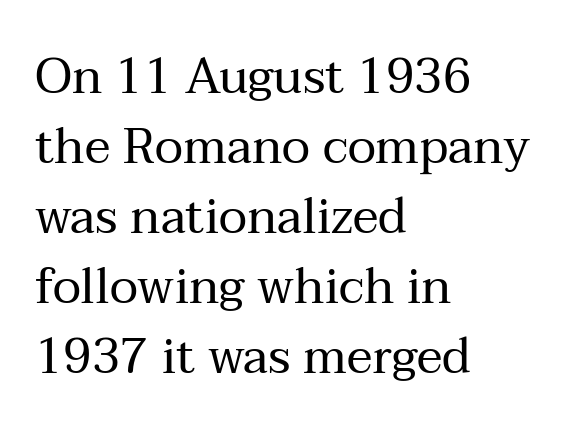
{"serif": "yes", "italic": "no", "bold": "no", "weight": "regular", "width": "normal", "stroke_contrast": "medium", "x_height": "medium", "monospaced": "no", "underline": "no", "align": "left", "line_spacing": "normal", "line_spacing_ratio": 1.43, "letter_spacing": "normal", "letter_spacing_em": 0.0, "glyph_px": 49}
